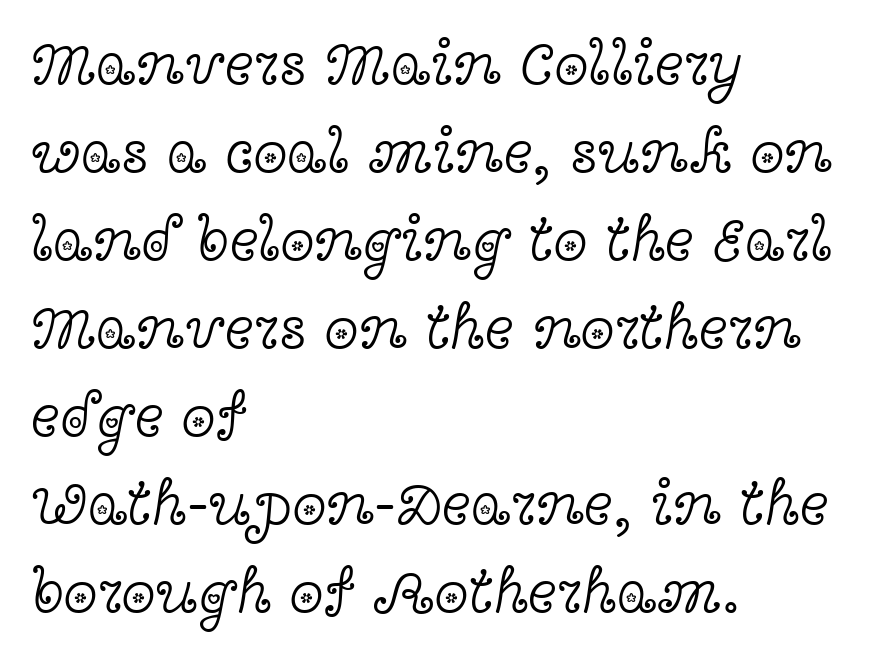
Q: Is the text bold? A: No.
Q: Is the text italic (slanted)? A: No, it is upright.
Q: Is the typeface a serif or a sans-serif typeface? A: Serif.
Q: Is the text underlined? A: No.
Q: How is the paragraph aligned? A: Left-aligned.
Q: Is the spacing between letters normal or unusually wide? A: Normal.
Q: Is the spacing between lines tight, normal or loose? A: Normal.
Q: Width (condensed, normal, or wide)? A: Wide.
Q: x-height? A: Medium.
Q: Monospaced? A: No.
